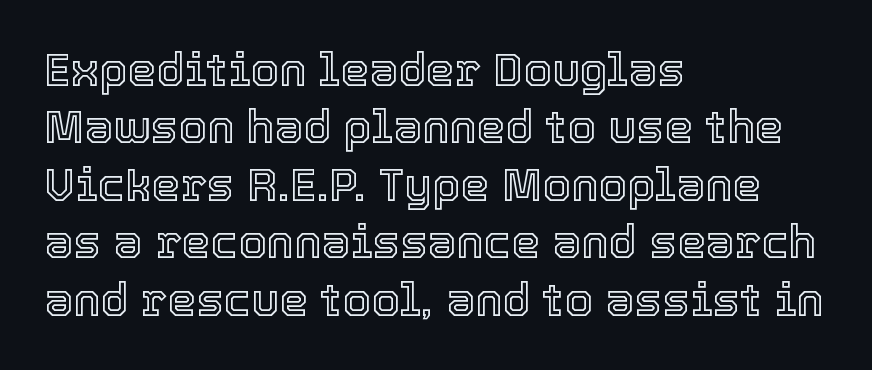
The image shows 46 px text type, upright; set left-aligned, normal line spacing (1.25x), normal letter spacing, not underlined; a medium x-height.
